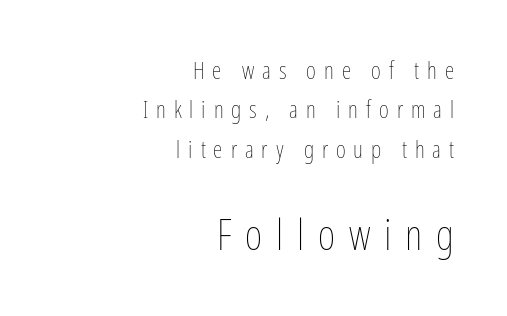
The image shows 42 px thin, condensed type, upright; set right-aligned, normal line spacing (1.64x), unusually wide letter spacing (+0.33 em), not underlined; the second (bottom) block is 1.75x larger; low stroke contrast and a medium x-height.
